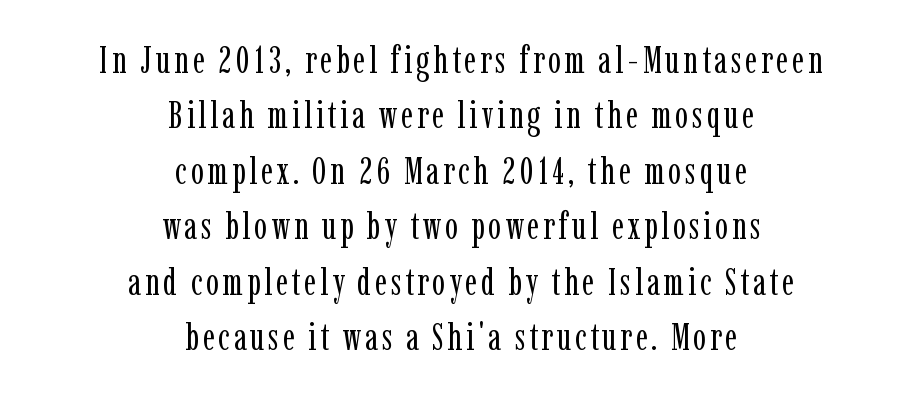
The passage shown is typed in a proportional face where columns would drift. One-word summary of the alignment: center. Unbolded letterforms with no extra heft. Look at the bottom of the vertical strokes: they flare into serifs here. The string is rendered with underlining switched off. Do the letters lean? They stand straight.
